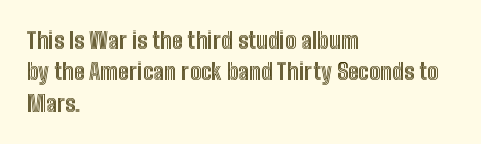
Q: Is the text italic (slanted)? A: No, it is upright.
Q: Is the text underlined? A: No.
Q: How is the paragraph aligned? A: Left-aligned.
Q: Is the spacing between letters normal or unusually wide? A: Normal.
Q: Is the spacing between lines tight, normal or loose? A: Normal.
